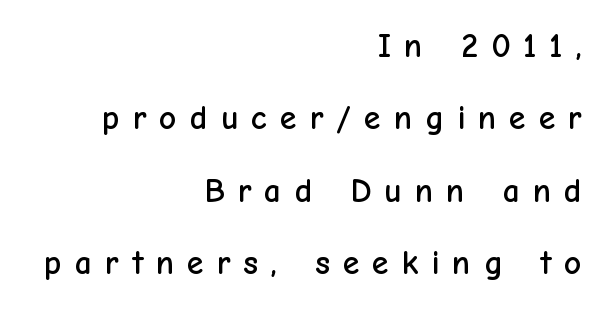
The image shows 34 px sans-serif type, upright; set right-aligned, loose line spacing (2.13x), unusually wide letter spacing (+0.38 em), not underlined; low stroke contrast and a medium x-height.
